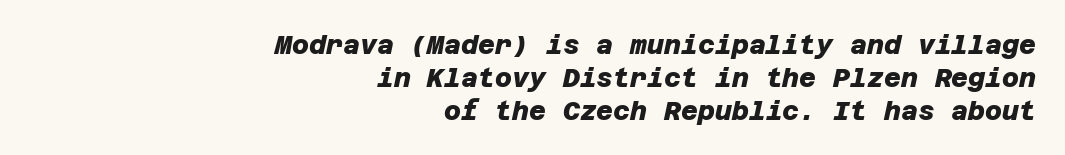
{"bold": "yes", "underline": "no", "align": "right", "line_spacing": "normal", "line_spacing_ratio": 1.26, "letter_spacing": "normal", "letter_spacing_em": 0.0, "glyph_px": 26}
